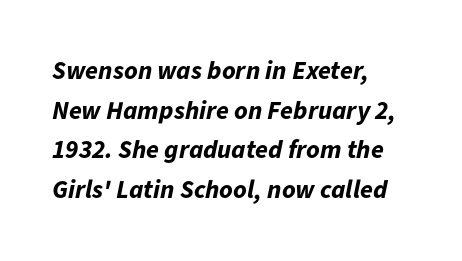
The image shows 26 px bold type, italic (leaning right); set left-aligned, normal line spacing (1.52x), normal letter spacing, not underlined.
